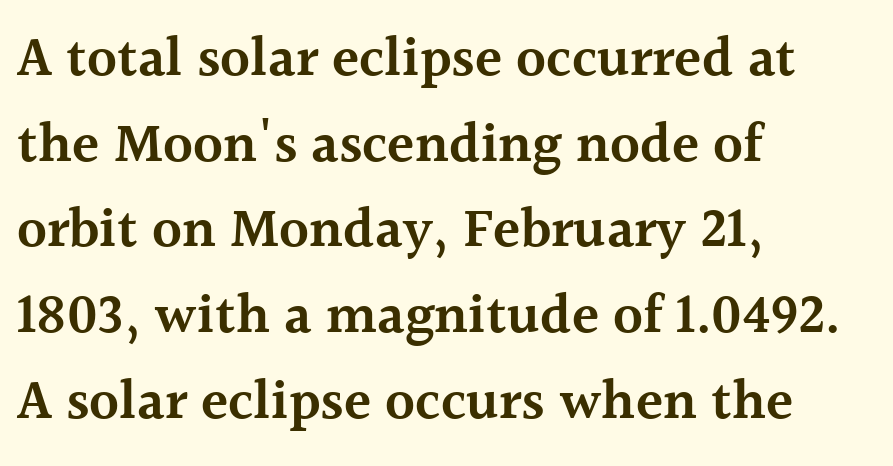
{"serif": "yes", "italic": "no", "bold": "semi", "weight": "semibold", "width": "normal", "x_height": "medium", "monospaced": "no", "underline": "no", "align": "left", "line_spacing": "normal", "line_spacing_ratio": 1.53, "letter_spacing": "normal", "letter_spacing_em": 0.0, "glyph_px": 56}
